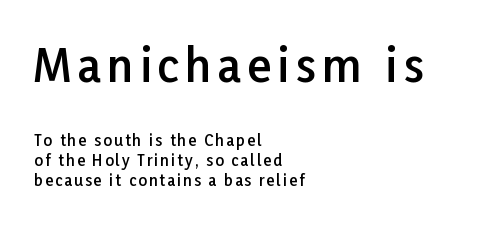
The image shows 45 px semibold sans-serif type, upright; set left-aligned, normal line spacing (1.34x), not underlined; the first (top) block is 3.0x larger; low stroke contrast and a medium x-height.
